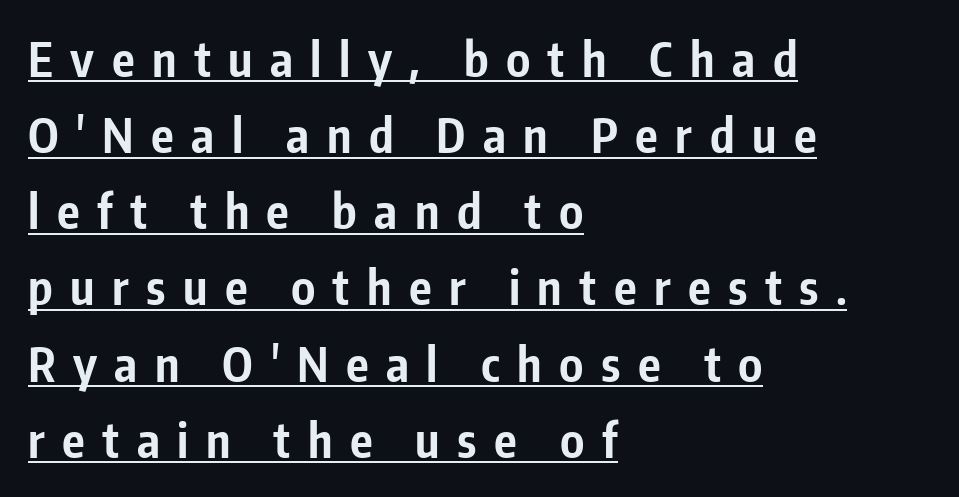
Q: Is the text bold? A: Yes.
Q: Is the text italic (slanted)? A: No, it is upright.
Q: Is the typeface a serif or a sans-serif typeface? A: Sans-serif.
Q: Is the text underlined? A: Yes.
Q: How is the paragraph aligned? A: Left-aligned.
Q: Is the spacing between letters normal or unusually wide? A: Unusually wide.
Q: Is the spacing between lines tight, normal or loose? A: Normal.
Q: Width (condensed, normal, or wide)? A: Condensed.
Q: Stroke contrast? A: Low.
Q: x-height? A: Medium.
Q: Monospaced? A: No.
